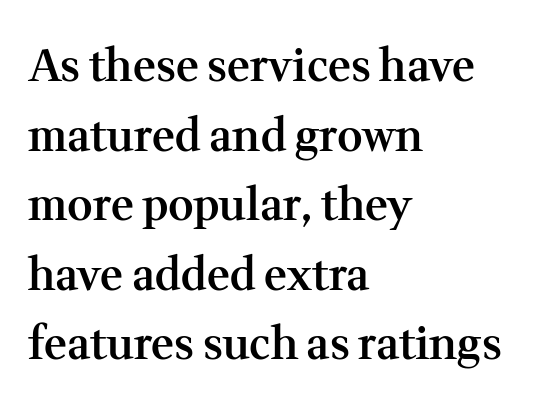
Every row of glyphs begins at an identical x-position on the left. There is no visible air inserted between adjacent glyphs. It's the straight-up-and-down kind of type. A normal amount of white space separates one row of letters from the next.
